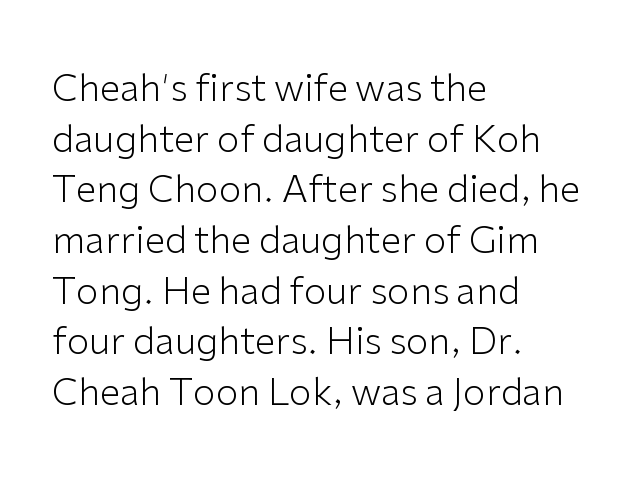
Proportional: the letters do not fall into vertical columns. This is not heavy type; no bold has been used. Descenders hang freely into open space. This sample uses plain, unmodified letter spacing. The typesetter chose a ragged-right arrangement here.
